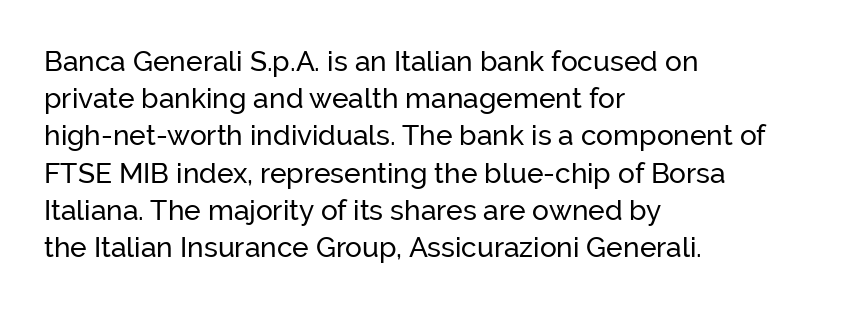
The image shows 28 px regular-weight sans-serif type, upright; set left-aligned, normal line spacing (1.33x), normal letter spacing, not underlined; low stroke contrast and a medium x-height.
